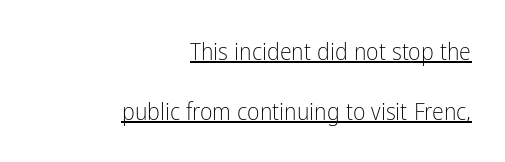
The image shows 24 px text type, upright; set right-aligned, loose line spacing (2.48x), normal letter spacing, underlined.
